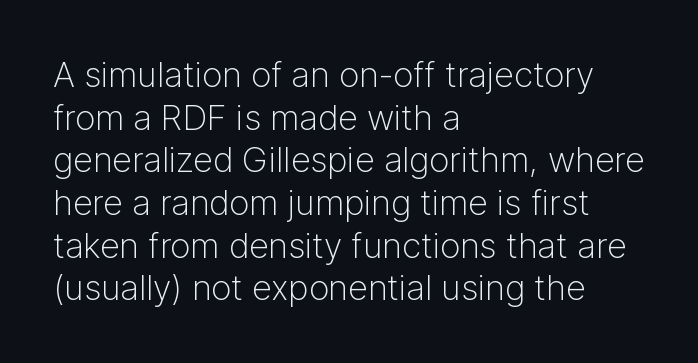
The image shows 35 px light sans-serif type, upright; set left-aligned, line spacing 1.22x, normal letter spacing, not underlined; low stroke contrast and a medium x-height.
